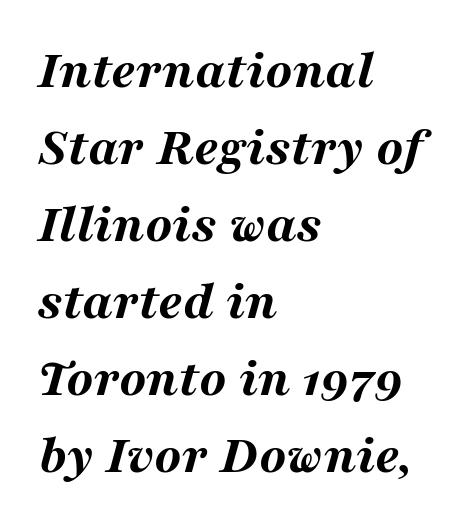
{"italic": "yes", "lean": "right", "slant_degrees": 16, "bold": "yes", "weight": "bold", "width": "wide", "stroke_contrast": "medium", "x_height": "medium", "monospaced": "no", "underline": "no", "align": "left", "line_spacing": "normal", "line_spacing_ratio": 1.4, "letter_spacing": "normal", "letter_spacing_em": 0.0, "glyph_px": 55}
